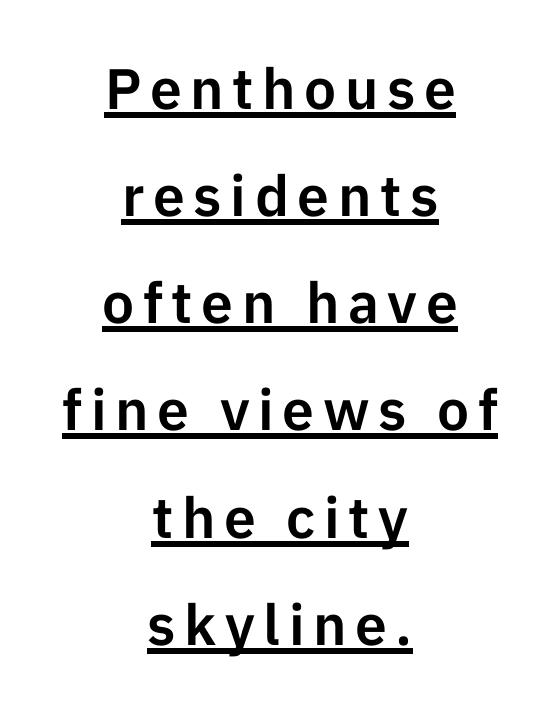
Q: Is the text italic (slanted)? A: No, it is upright.
Q: Is the typeface a serif or a sans-serif typeface? A: Sans-serif.
Q: Is the text underlined? A: Yes.
Q: How is the paragraph aligned? A: Centered.
Q: Width (condensed, normal, or wide)? A: Normal.
Q: Stroke contrast? A: Low.
Q: x-height? A: Medium.
Q: Monospaced? A: No.
